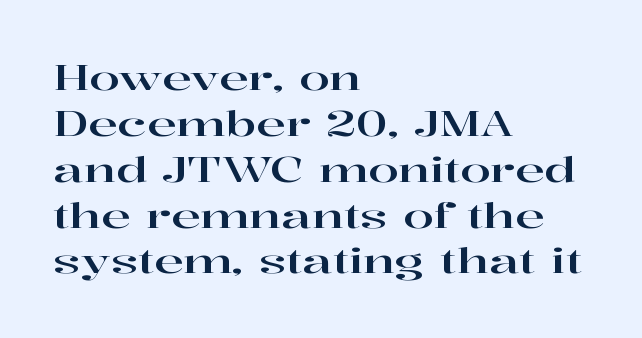
These lines were composed using upright roman letters. The specimen omits any rule beneath the text block's lines. Note: serifs present on the glyphs. Characters follow at the spacing the type designer built in. Here the designer chose a conventional face with non-uniform glyph widths.
